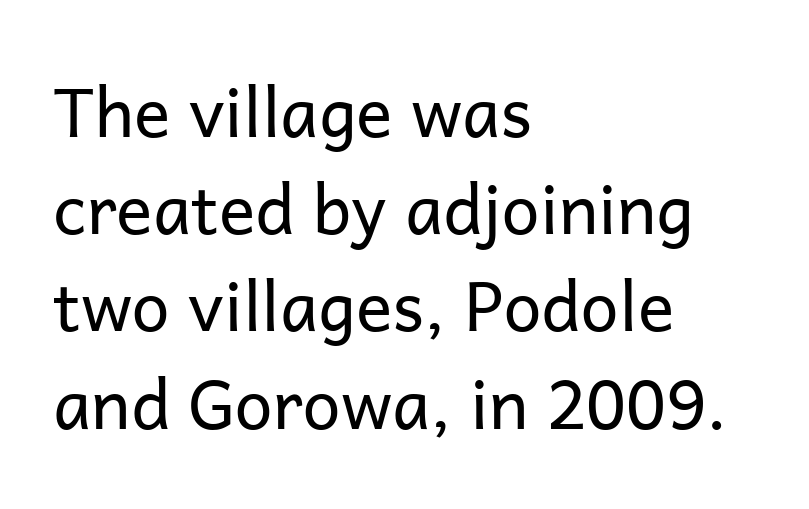
Do the characters align in a grid? No, the font is proportional. No feet cap the strokes, marking this as sans-serif type. The tracking reads as untouched default to a designer's eye. Honestly, the row spacing looks completely unremarkable. This rendering features lettering with no underline.
